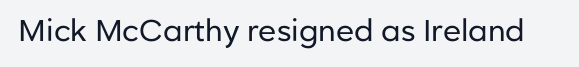
Nope, not italic — everything's standing straight. No letter is thick-stroked: the sample isn't bold. Plain, unruled lines of type. I'd call this a sans setting — the letters go barefoot. Here the designer chose a conventional face with non-uniform glyph widths. The tracking reads as untouched default to a designer's eye.
